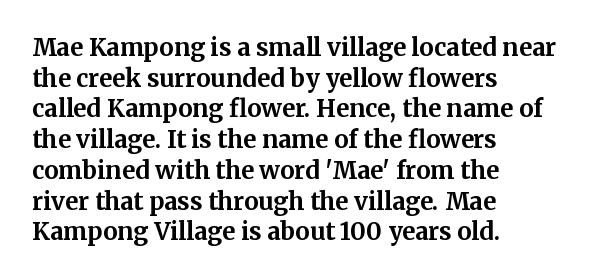
{"italic": "no", "bold": "yes", "underline": "no", "align": "left", "line_spacing": "normal", "line_spacing_ratio": 1.28, "letter_spacing": "normal", "letter_spacing_em": 0.0, "glyph_px": 24}
